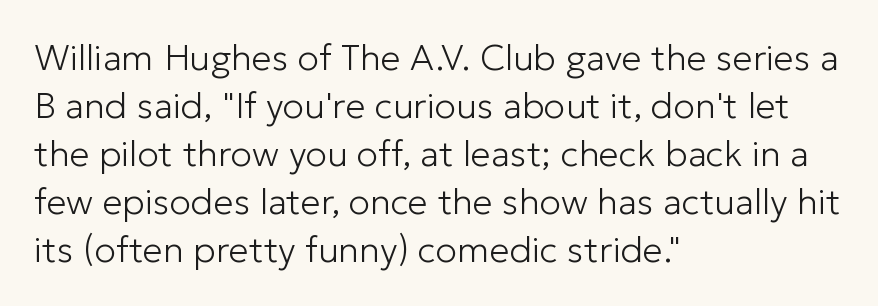
These lines stack with their left ends in a neat column. Normally led — the rows are evenly, conventionally spaced. Nope, not italic — everything's standing straight. Stems and bowls with no extra thickness — not bold.
